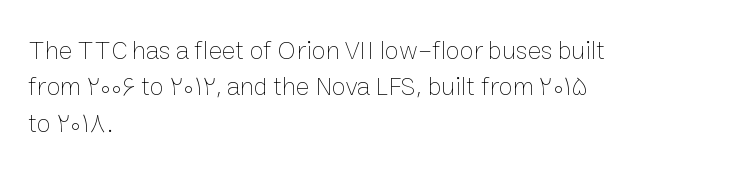
Q: Is the text bold? A: No.
Q: Is the text italic (slanted)? A: No, it is upright.
Q: Is the text underlined? A: No.
Q: How is the paragraph aligned? A: Left-aligned.
Q: Is the spacing between letters normal or unusually wide? A: Normal.
Q: Is the spacing between lines tight, normal or loose? A: Normal.
